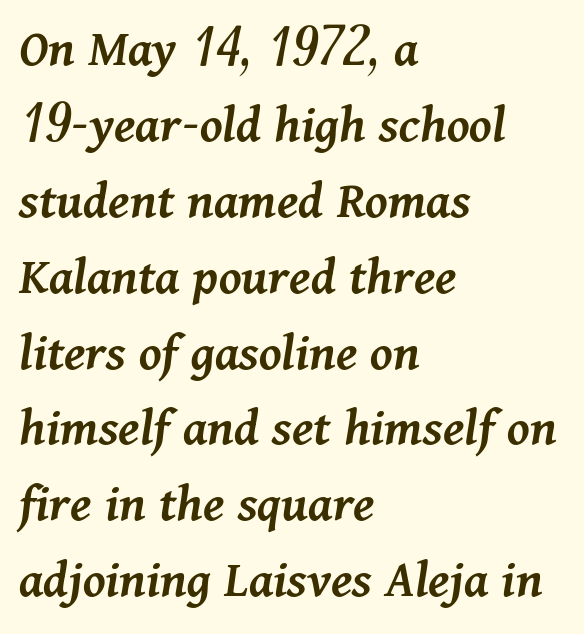
{"italic": "yes", "lean": "right", "slant_degrees": 11, "bold": "semi", "weight": "semibold", "width": "normal", "stroke_contrast": "medium", "x_height": "medium", "monospaced": "no", "underline": "no", "align": "left", "line_spacing": "normal", "line_spacing_ratio": 1.38, "letter_spacing": "normal", "letter_spacing_em": 0.0, "glyph_px": 55}
